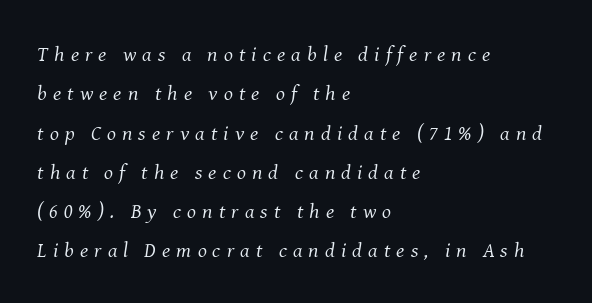
The space beneath each line is pristine and unruled. The cut favours lightness, reaching ordinary text weight at its darkest. Reading down the block, your eye returns to a fixed left position each line. Posture: slanted. The gaps between neighbouring characters are conspicuously large.
